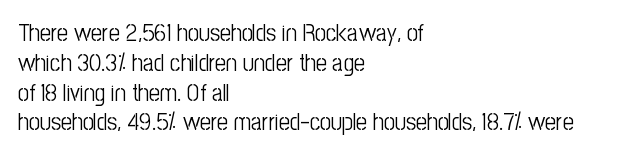
Q: Is the text bold? A: No.
Q: Is the text italic (slanted)? A: No, it is upright.
Q: Is the text underlined? A: No.
Q: How is the paragraph aligned? A: Left-aligned.
Q: Is the spacing between letters normal or unusually wide? A: Normal.
